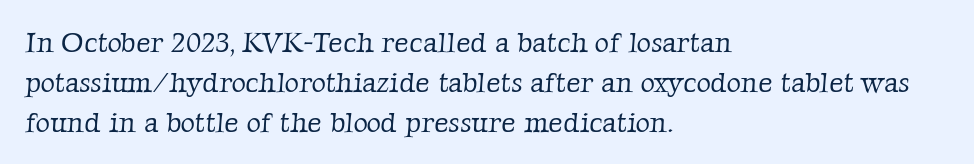
The image shows 28 px light serif type; set left-aligned, normal line spacing (1.42x), normal letter spacing, not underlined; low stroke contrast and a medium x-height.
